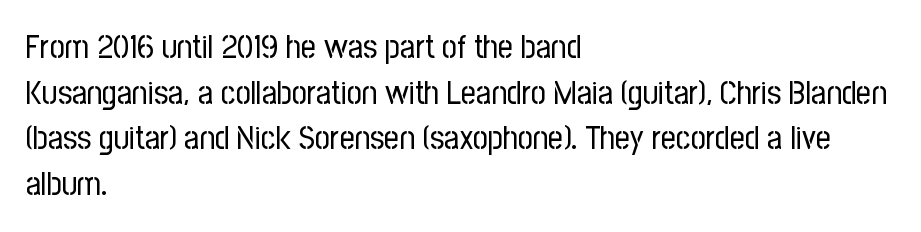
Q: Is the text bold? A: No.
Q: Is the text italic (slanted)? A: No, it is upright.
Q: Is the typeface a serif or a sans-serif typeface? A: Sans-serif.
Q: Is the text underlined? A: No.
Q: How is the paragraph aligned? A: Left-aligned.
Q: Is the spacing between letters normal or unusually wide? A: Normal.
Q: Is the spacing between lines tight, normal or loose? A: Normal.
Q: Width (condensed, normal, or wide)? A: Condensed.
Q: Stroke contrast? A: Low.
Q: x-height? A: Medium.
Q: Monospaced? A: No.
